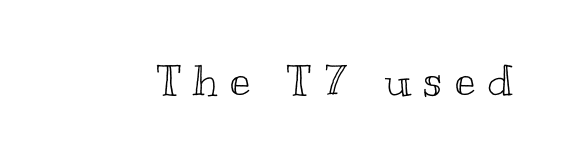
Decoration check: the copy has no underline. Proportional: the letters do not fall into vertical columns. Do the letters lean? They stand straight. Inter-character spacing is expanded well beyond the font's built-in metrics.
